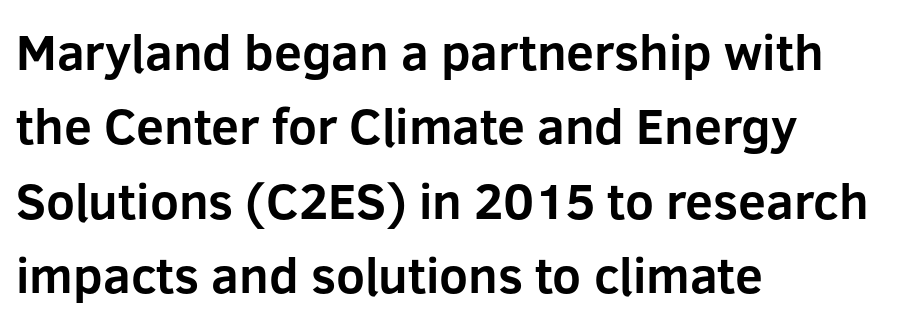
Q: Is the text bold? A: Yes.
Q: Is the text italic (slanted)? A: No, it is upright.
Q: Is the typeface a serif or a sans-serif typeface? A: Sans-serif.
Q: Is the text underlined? A: No.
Q: How is the paragraph aligned? A: Left-aligned.
Q: Is the spacing between letters normal or unusually wide? A: Normal.
Q: Is the spacing between lines tight, normal or loose? A: Normal.
Q: Width (condensed, normal, or wide)? A: Normal.
Q: Stroke contrast? A: Low.
Q: x-height? A: Medium.
Q: Monospaced? A: No.
